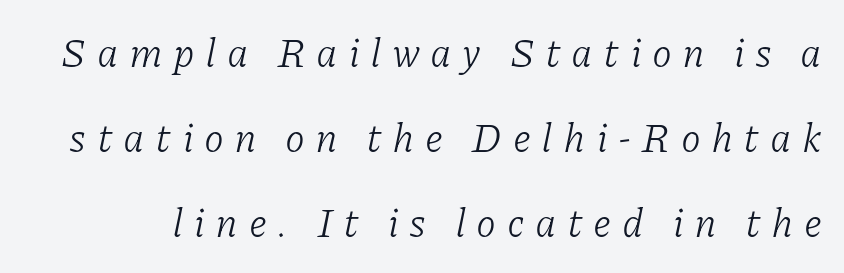
{"serif": "yes", "italic": "yes", "lean": "right", "slant_degrees": 11, "bold": "no", "weight": "light", "width": "normal", "stroke_contrast": "low", "x_height": "medium", "monospaced": "no", "underline": "no", "line_spacing": "loose", "line_spacing_ratio": 2.13, "letter_spacing": "wide", "letter_spacing_em": 0.26, "glyph_px": 40}
